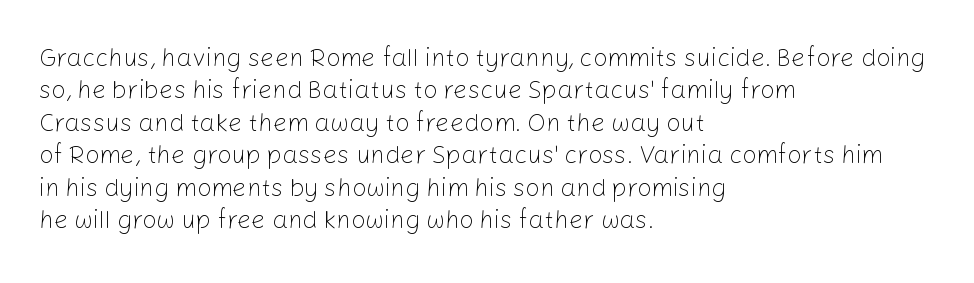
The words here are not underlined. Whoever set this chose a conventional vertical rhythm. Honestly, the letter spacing is just normal — you wouldn't notice it. Tall strokes in this sample are plumb rather than angled. Compared with a centered layout, this one pins lines to the left instead. The weight tops out at a normal text grade.
